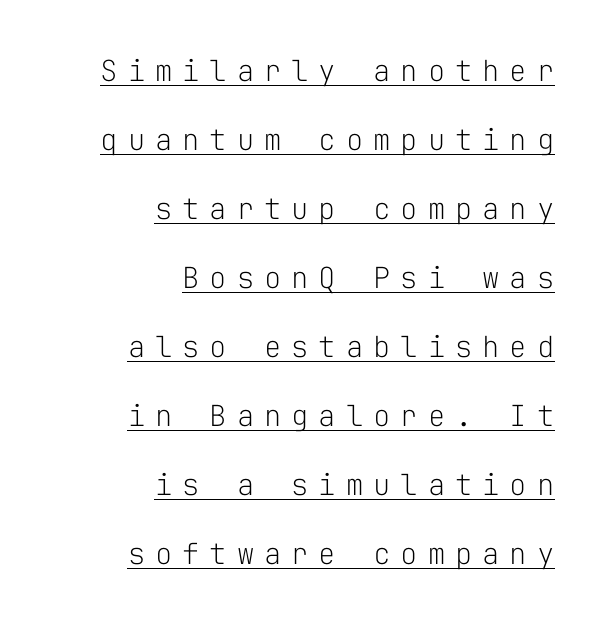
{"serif": "no", "italic": "no", "bold": "no", "weight": "light", "width": "normal", "stroke_contrast": "low", "x_height": "medium", "monospaced": "yes", "underline": "yes", "align": "right", "line_spacing": "loose", "line_spacing_ratio": 2.38, "letter_spacing": "wide", "letter_spacing_em": 0.34, "glyph_px": 29}
